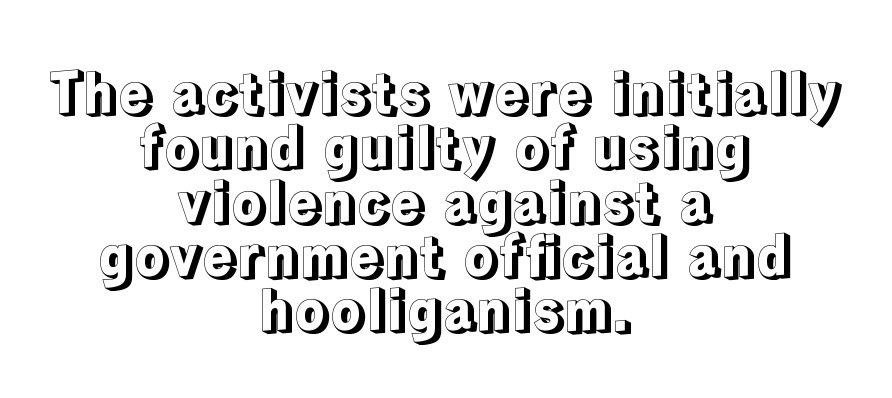
Q: Is the text italic (slanted)? A: No, it is upright.
Q: Is the text underlined? A: No.
Q: How is the paragraph aligned? A: Centered.
Q: Is the spacing between letters normal or unusually wide? A: Normal.
Q: Is the spacing between lines tight, normal or loose? A: Tight.
Q: Width (condensed, normal, or wide)? A: Normal.
Q: x-height? A: Medium.
Q: Monospaced? A: No.
